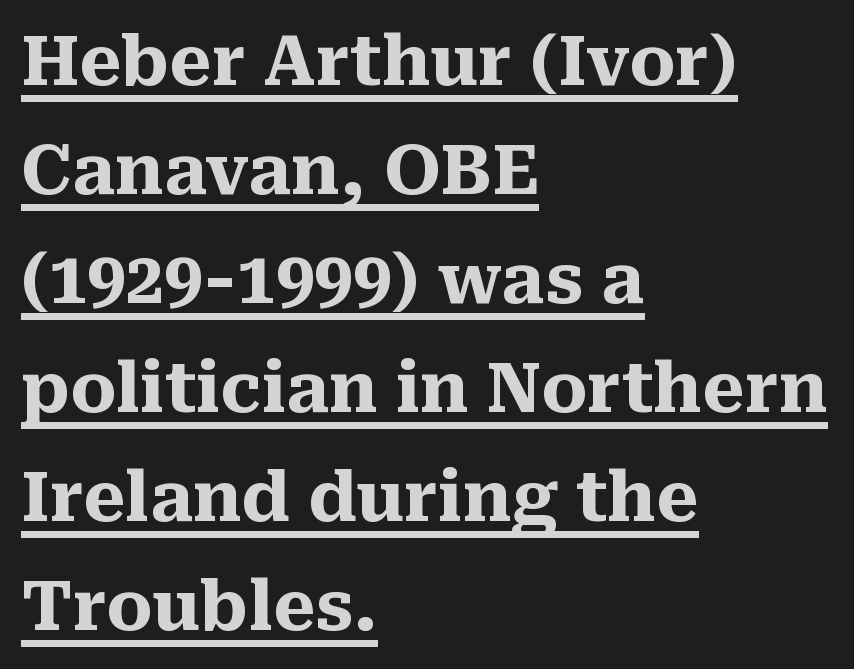
Q: Is the text bold? A: Yes.
Q: Is the text italic (slanted)? A: No, it is upright.
Q: Is the typeface a serif or a sans-serif typeface? A: Serif.
Q: Is the text underlined? A: Yes.
Q: How is the paragraph aligned? A: Left-aligned.
Q: Is the spacing between letters normal or unusually wide? A: Normal.
Q: Is the spacing between lines tight, normal or loose? A: Normal.
Q: Width (condensed, normal, or wide)? A: Normal.
Q: Stroke contrast? A: Medium.
Q: x-height? A: Medium.
Q: Monospaced? A: No.
